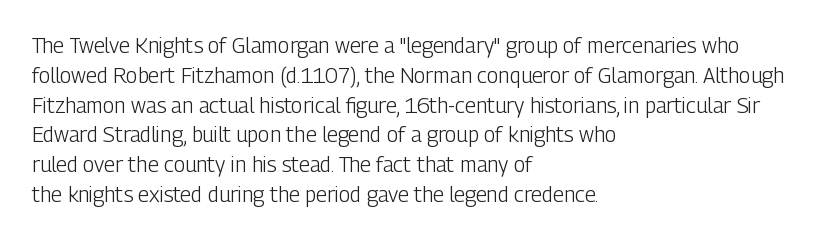
The image shows 21 px text type, upright; set left-aligned, normal line spacing (1.42x), normal letter spacing, not underlined.
